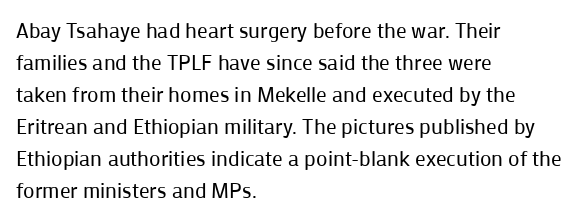
The image shows 21 px text type, upright; set left-aligned, normal line spacing (1.52x), normal letter spacing, not underlined.
